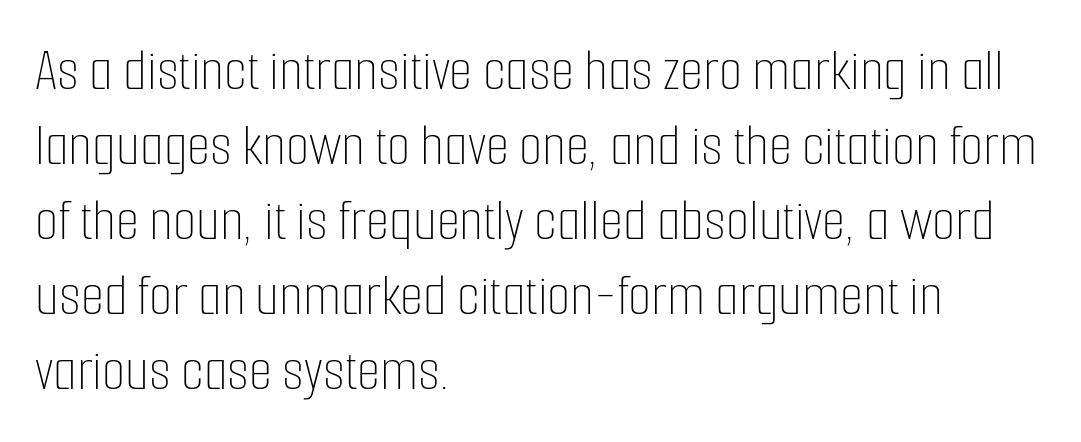
This sample is left-justified, so line endings fall wherever the words run out. The letters stand straight up with perfectly vertical stems. The specimen omits any rule beneath the text block's lines. The letters look calm and open, with moderate or lighter stems. No extra tracking has been applied to these lines. Students, observe: this is what conventionally led text looks like.
